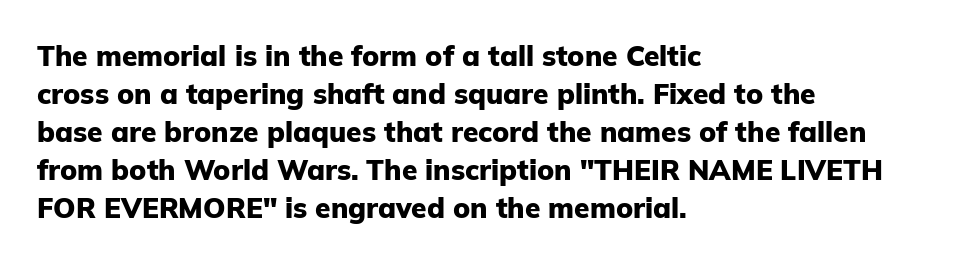
A typesetter would call this leading conventional body-copy spacing. Every letter is thick-stroked: bold, no question. The letterforms sit shoulder to shoulder at normal distance. You could not count columns in this text — the font is proportionally spaced. Grotesque or geometric, the face here clearly has no serifs.
